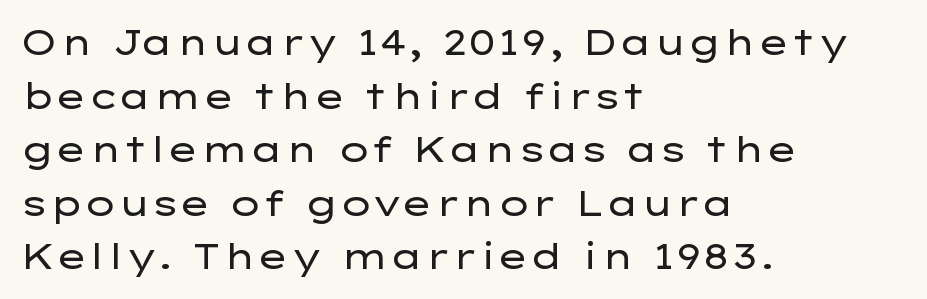
{"serif": "no", "italic": "no", "bold": "no", "weight": "regular", "width": "wide", "stroke_contrast": "low", "x_height": "medium", "monospaced": "no", "underline": "no", "align": "left", "line_spacing": "normal", "line_spacing_ratio": 1.53, "letter_spacing": "normal", "letter_spacing_em": 0.0, "glyph_px": 35}
